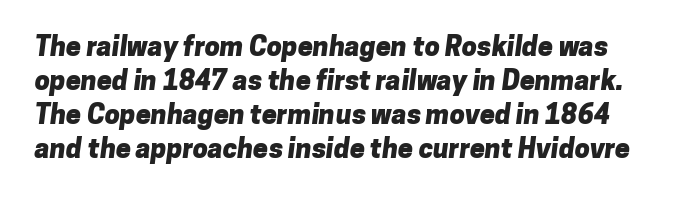
Lines of text with bare space underneath. Successive baselines arrive at the customary interval. Typesetter's note: full bold, strokes at maximum text heaviness. The face used here is rendered with its standard letterfit.
